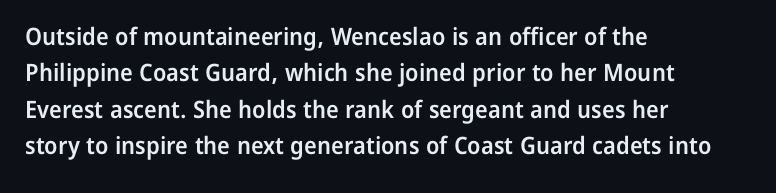
Q: Is the text bold? A: Semi-bold.
Q: Is the text italic (slanted)? A: No, it is upright.
Q: Is the text underlined? A: No.
Q: How is the paragraph aligned? A: Left-aligned.
Q: Is the spacing between letters normal or unusually wide? A: Normal.
Q: Is the spacing between lines tight, normal or loose? A: Normal.
